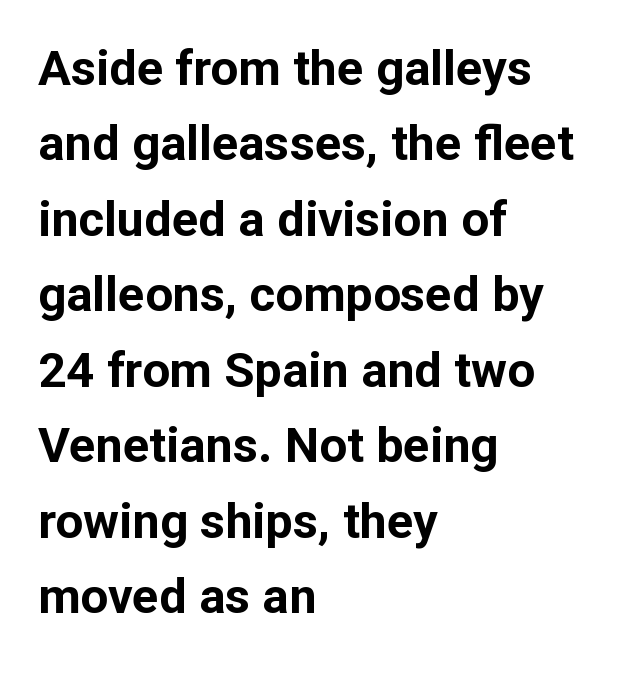
The image shows 49 px bold sans-serif type, upright; set left-aligned, normal line spacing (1.54x), normal letter spacing, not underlined; low stroke contrast and a medium x-height.
